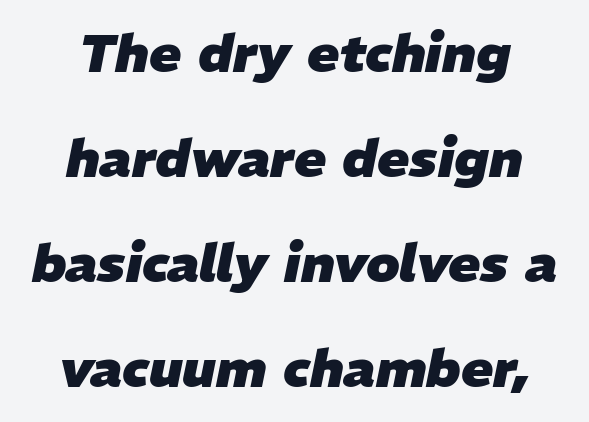
{"italic": "yes", "lean": "right", "slant_degrees": 11, "bold": "yes", "weight": "heavy", "width": "normal", "stroke_contrast": "low", "x_height": "medium", "monospaced": "no", "underline": "no", "align": "center", "line_spacing": "loose", "line_spacing_ratio": 1.98, "letter_spacing": "normal", "letter_spacing_em": 0.0, "glyph_px": 53}
